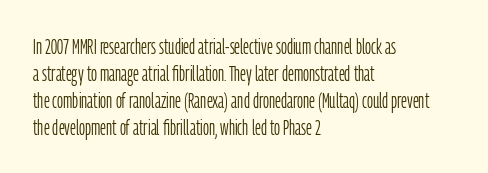
These lines keep a tight, regular rhythm from letter to letter. The rows are spaced the way most documents space them. Nothing heavy about these letters — not bold at all. A roman cut, with each character standing at attention. Check under the words: just untouched page. All the whitespace from short lines collects on the right.
